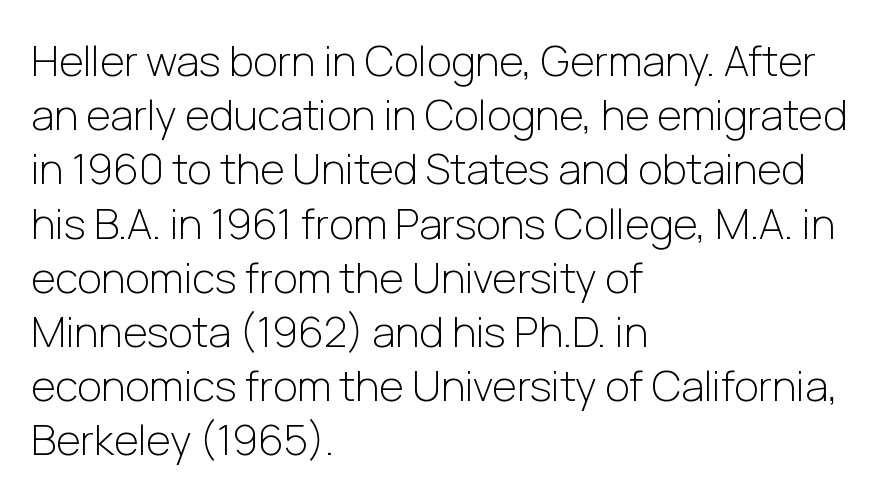
The rag falls on the right side of this text block. Quick note: interline space is typical. Honestly, the letter spacing is just normal — you wouldn't notice it. Each letter's strokes conclude bluntly, with no projecting serifs. Weight: not bold — regular or lighter.
